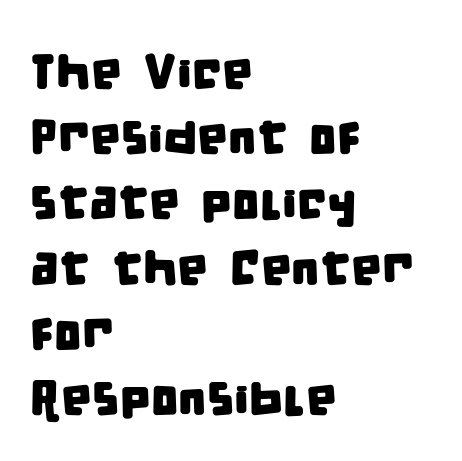
The rendering uses a moderate line-height, typical for paragraphs. Look at the tracking — it's just the regular setting, nothing added. Every row of glyphs begins at an identical x-position on the left. Looks like regular typesetting: each glyph gets only the width it needs.
